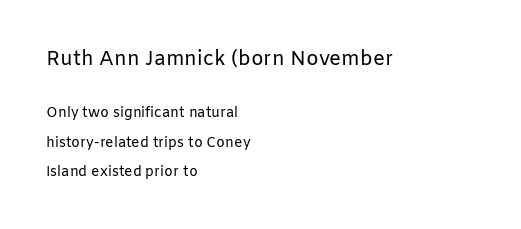
The image shows 20 px text type, upright; set left-aligned, loose line spacing (2.11x), normal letter spacing, not underlined; the first (top) block is 1.43x larger.
